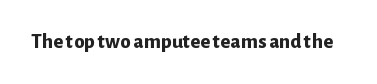
{"italic": "no", "bold": "yes", "underline": "no", "letter_spacing": "normal", "letter_spacing_em": 0.0, "glyph_px": 21}
